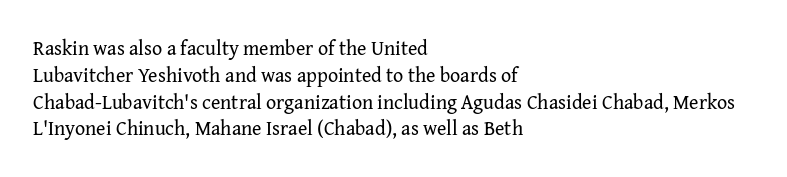
{"italic": "no", "bold": "no", "underline": "no", "align": "left", "line_spacing": "normal", "line_spacing_ratio": 1.34, "letter_spacing": "normal", "letter_spacing_em": 0.0, "glyph_px": 20}
